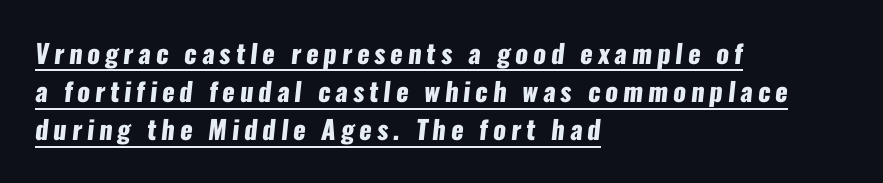
Layout note: lines flush left. Does the weight exceed regular? Yes, all the way to bold. What decoration does the sample have? An underline. One glance says typical: line gaps are just what's usual.
